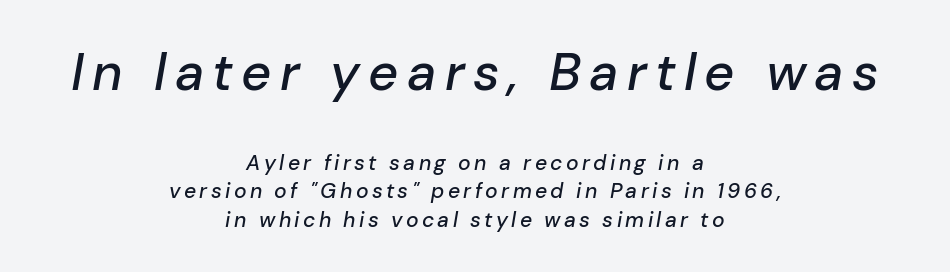
{"italic": "yes", "lean": "right", "slant_degrees": 10, "width": "normal", "stroke_contrast": "low", "x_height": "medium", "monospaced": "no", "underline": "no", "align": "center", "line_spacing": "normal", "line_spacing_ratio": 1.34, "larger_block": "first", "size_ratio": 2.48, "glyph_px": 52}
